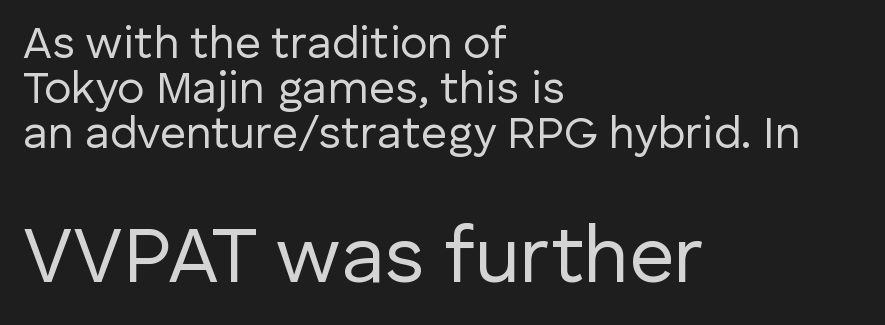
Q: Is the text bold? A: No.
Q: Is the text italic (slanted)? A: No, it is upright.
Q: Is the typeface a serif or a sans-serif typeface? A: Sans-serif.
Q: Is the text underlined? A: No.
Q: How is the paragraph aligned? A: Left-aligned.
Q: Is the spacing between letters normal or unusually wide? A: Normal.
Q: Is the spacing between lines tight, normal or loose? A: Tight.
Q: Which block of text is set in a larger size, the first (top) or the second (bottom)? A: The second (bottom) one.
Q: Width (condensed, normal, or wide)? A: Normal.
Q: Stroke contrast? A: Low.
Q: x-height? A: Medium.
Q: Monospaced? A: No.
